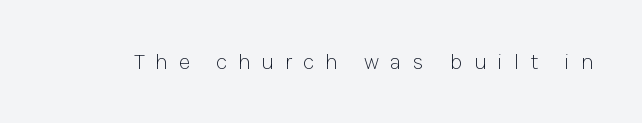
In terms of posture, this sample is upright. Inter-character spacing is expanded well beyond the font's built-in metrics. Underline: absent. The typesetting does not lean heavy: it is not bold.
